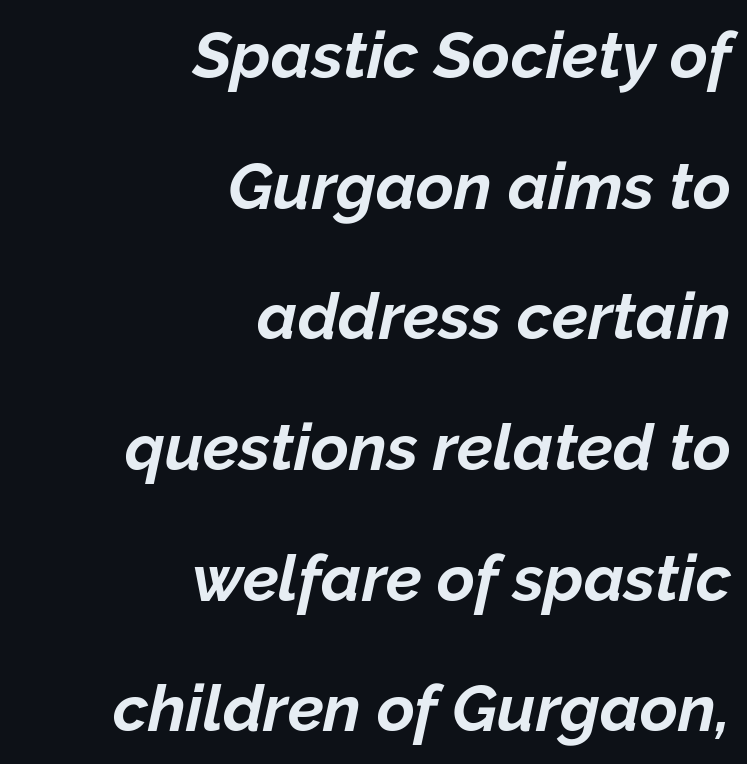
{"italic": "yes", "lean": "right", "slant_degrees": 12, "bold": "yes", "weight": "bold", "width": "normal", "stroke_contrast": "low", "x_height": "medium", "monospaced": "no", "underline": "no", "align": "right", "line_spacing": "loose", "line_spacing_ratio": 2.01, "letter_spacing": "normal", "letter_spacing_em": 0.0, "glyph_px": 65}
